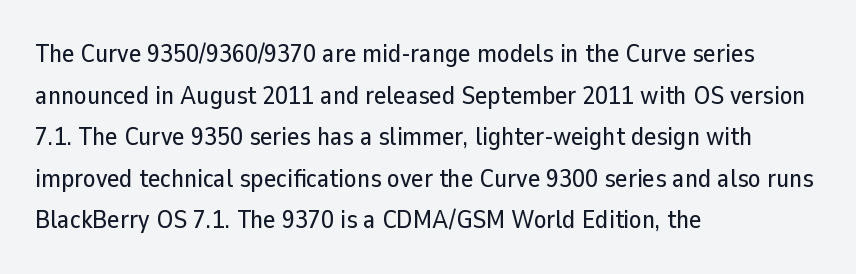
The image shows 26 px text type, upright; set left-aligned, normal line spacing (1.6x), normal letter spacing, not underlined.
